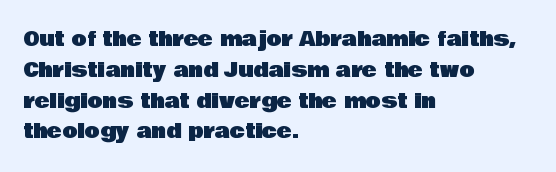
The image shows 20 px text type, upright; set left-aligned, normal line spacing (1.54x), normal letter spacing, not underlined.
